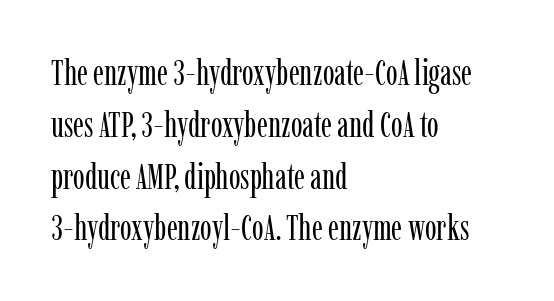
{"serif": "yes", "italic": "no", "bold": "no", "weight": "regular", "width": "condensed", "stroke_contrast": "low", "x_height": "medium", "monospaced": "no", "underline": "no", "align": "left", "line_spacing": "normal", "line_spacing_ratio": 1.48, "letter_spacing": "normal", "letter_spacing_em": 0.0, "glyph_px": 35}
